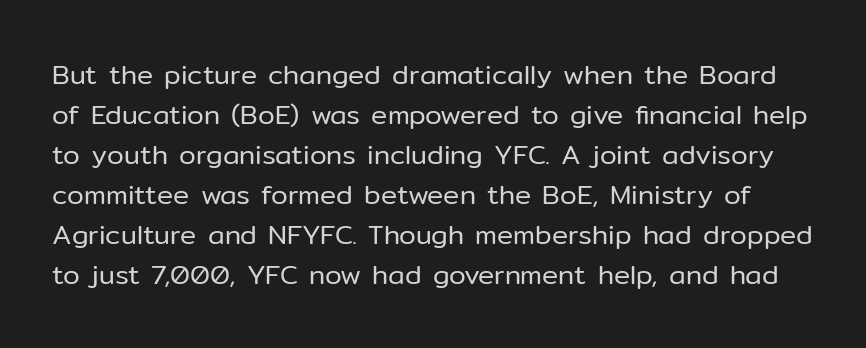
Reading down the column, the eye jumps a familiar distance to each next line. Heft: none added — not bold. Ascenders rise straight up at ninety degrees. Here the glyphs are tracked normally, forming tight word shapes.
